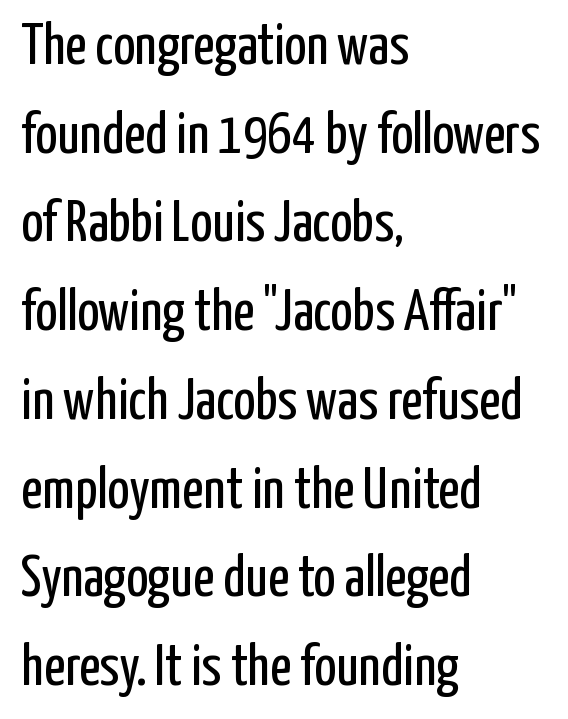
The image shows 58 px regular-weight, condensed sans-serif type, upright; set left-aligned, normal line spacing (1.53x), normal letter spacing, not underlined; low stroke contrast and a medium x-height.
